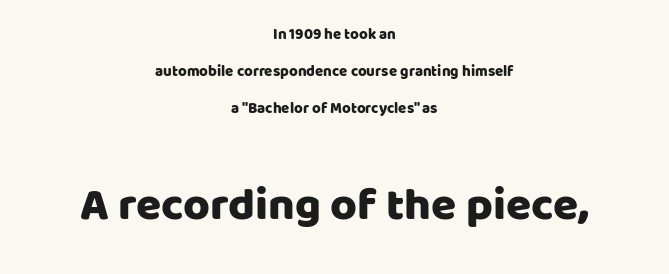
Upright lettering throughout. You can tell from the bare stems that sans-serif type was used. Which chunk is bigger? The second one — the bottom block dwarfs the top. The rendering positions every line midway between the sides.
